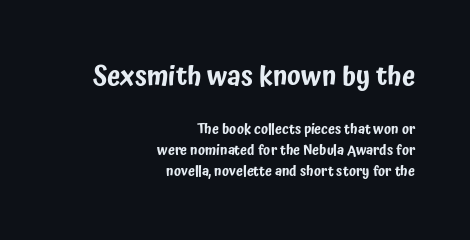
Q: Is the text italic (slanted)? A: No, it is upright.
Q: Is the text underlined? A: No.
Q: How is the paragraph aligned? A: Right-aligned.
Q: Is the spacing between letters normal or unusually wide? A: Normal.
Q: Is the spacing between lines tight, normal or loose? A: Normal.
Q: Which block of text is set in a larger size, the first (top) or the second (bottom)? A: The first (top) one.
